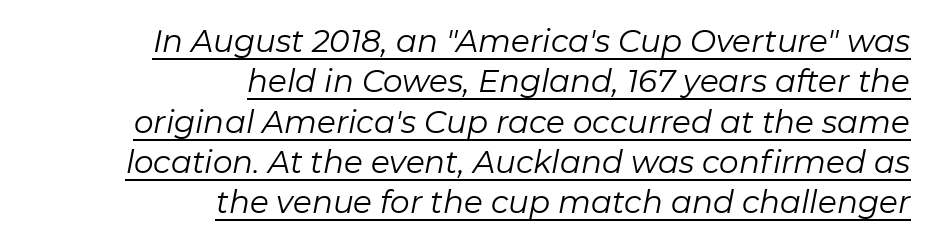
Glyph-to-glyph distance matches everyday printed text. The weight tops out at a normal text grade. Beneath each row of characters lies a ruled line. Casual observation: everything's shoved over to the right.
